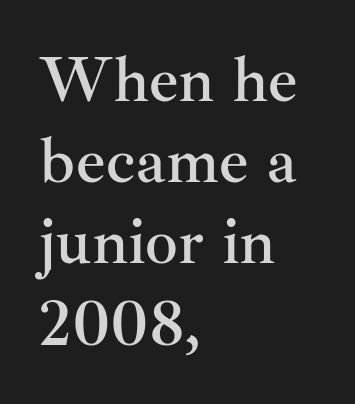
Q: Is the text italic (slanted)? A: No, it is upright.
Q: Is the typeface a serif or a sans-serif typeface? A: Serif.
Q: Is the text underlined? A: No.
Q: How is the paragraph aligned? A: Left-aligned.
Q: Is the spacing between letters normal or unusually wide? A: Normal.
Q: Is the spacing between lines tight, normal or loose? A: Normal.
Q: Width (condensed, normal, or wide)? A: Normal.
Q: Stroke contrast? A: Medium.
Q: x-height? A: Small.
Q: Monospaced? A: No.
